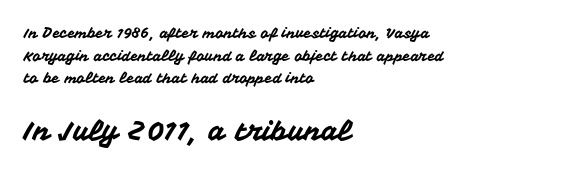
Q: Is the text italic (slanted)? A: Yes.
Q: Is the text underlined? A: No.
Q: How is the paragraph aligned? A: Left-aligned.
Q: Is the spacing between letters normal or unusually wide? A: Normal.
Q: Is the spacing between lines tight, normal or loose? A: Normal.
Q: Which block of text is set in a larger size, the first (top) or the second (bottom)? A: The second (bottom) one.
